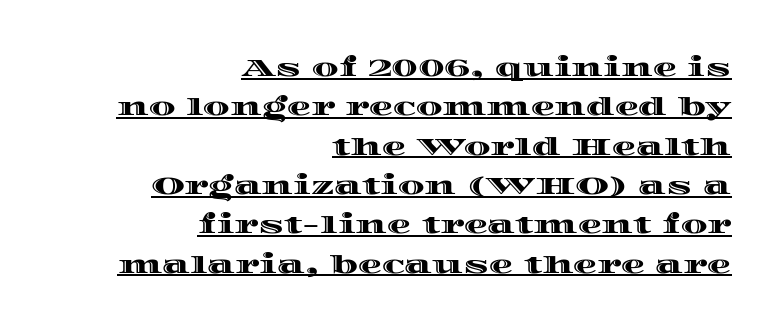
{"italic": "no", "underline": "yes", "align": "right", "line_spacing": "normal", "line_spacing_ratio": 1.64, "letter_spacing": "normal", "letter_spacing_em": 0.0, "glyph_px": 24}
